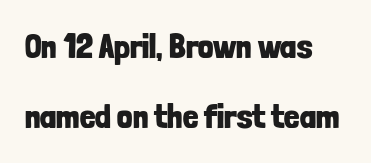
The image shows 34 px bold, condensed sans-serif type, upright; set left-aligned, loose line spacing (2.07x), normal letter spacing, not underlined; low stroke contrast and a medium x-height.
